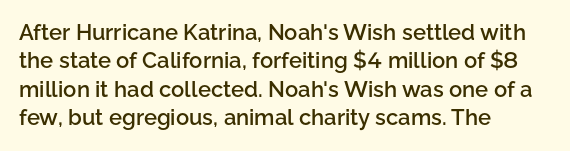
Q: Is the text bold? A: Semi-bold.
Q: Is the text italic (slanted)? A: No, it is upright.
Q: Is the text underlined? A: No.
Q: How is the paragraph aligned? A: Left-aligned.
Q: Is the spacing between letters normal or unusually wide? A: Normal.
Q: Is the spacing between lines tight, normal or loose? A: Normal.
